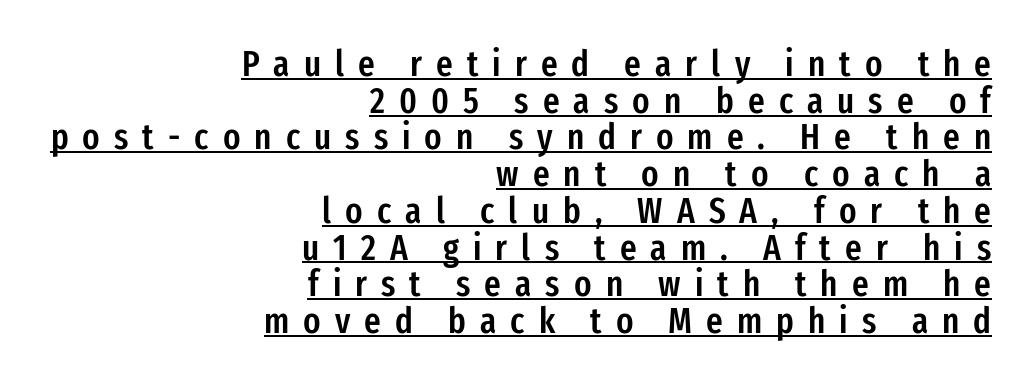
The image shows 36 px semibold, condensed sans-serif type, upright; set right-aligned, tight line spacing (1.02x), unusually wide letter spacing (+0.39 em), underlined; low stroke contrast and a medium x-height.
